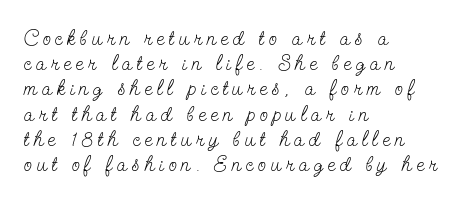
The image shows 21 px text type; set left-aligned, line spacing 1.2x, unusually wide letter spacing (+0.24 em), not underlined.
